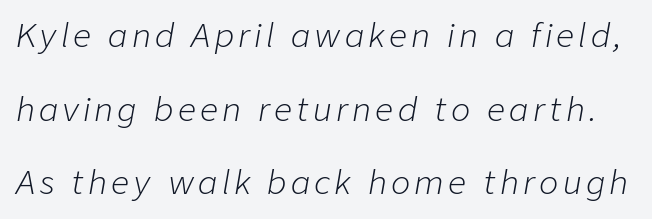
Q: Is the text bold? A: No.
Q: Is the text italic (slanted)? A: Yes, it leans right by about 9 degrees.
Q: Is the text underlined? A: No.
Q: Is the spacing between lines tight, normal or loose? A: Loose.
Q: Width (condensed, normal, or wide)? A: Normal.
Q: Stroke contrast? A: Low.
Q: x-height? A: Medium.
Q: Monospaced? A: No.
